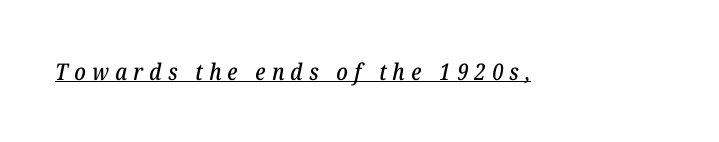
{"italic": "yes", "lean": "right", "slant_degrees": 12, "underline": "yes", "letter_spacing": "wide", "letter_spacing_em": 0.27, "glyph_px": 23}
